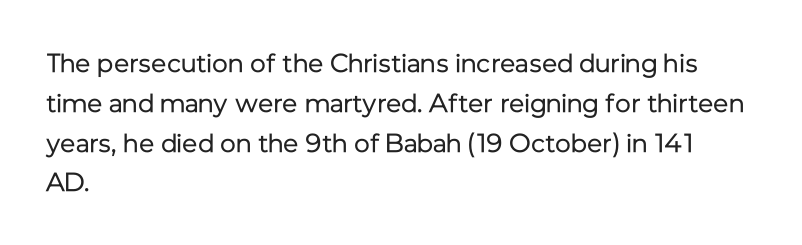
The image shows 26 px text type, upright; set left-aligned, normal line spacing (1.53x), normal letter spacing, not underlined.
